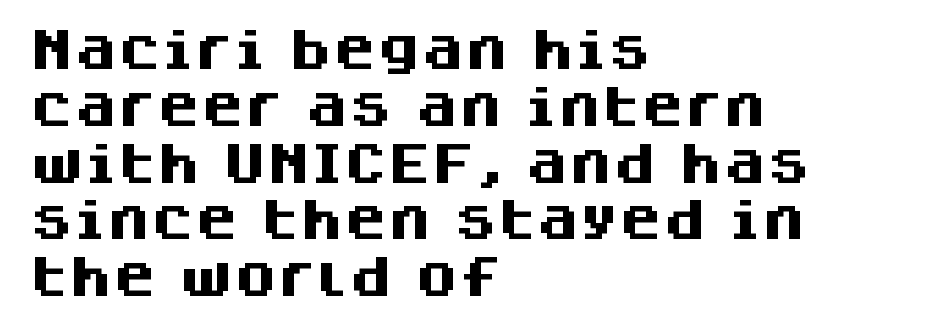
The text block is weighted toward the left margin, trailing off unevenly rightward. Spacing verdict: proportional, widths tailored to each character. Weight: bold. The zone under the glyphs is completely vacant. In terms of letterform style, serifs are entirely absent.
